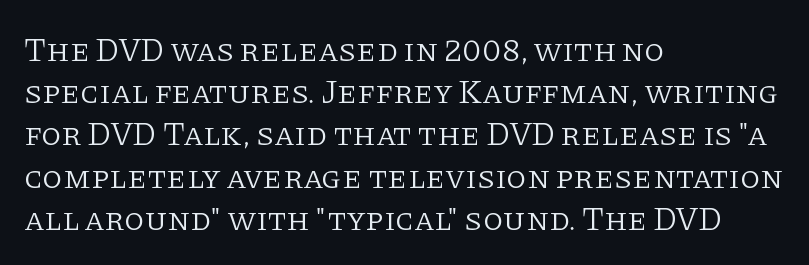
The lines in this sample share a left origin and differ only in where they stop. Words float on clear page, feet unadorned. Serif or sans? Serif — the stroke terminals have little feet. These lines are rendered in a variable-pitch font.
